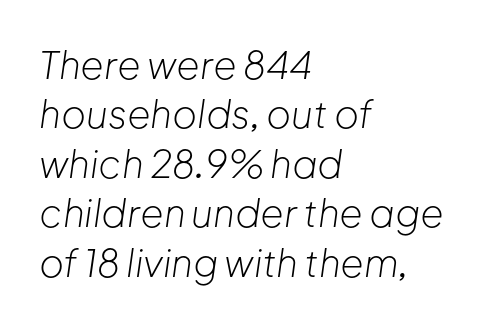
You could call the tracking neutral — neither tight nor loose. If you drew a ruler down the left edge, every line would touch it. Vertically, the passage feels balanced, rows spaced as you'd expect. There's an unmistakable incline to the writing here. A typesetter would call this proportional, since set widths differ per character.
